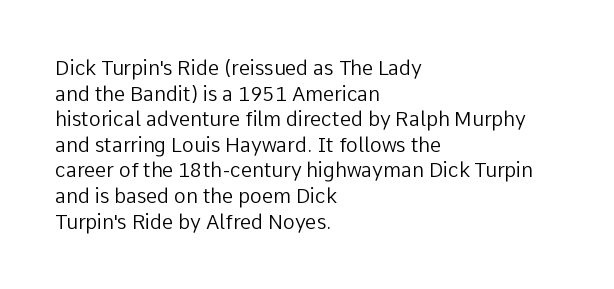
The weight would be labelled regular, book, light, or lighter still. Tall strokes in this sample are plumb rather than angled. These lines stack with their left ends in a neat column. Unmarked baselines from the first word to the last. Regular leading. A typesetter would call this zero additional tracking.
